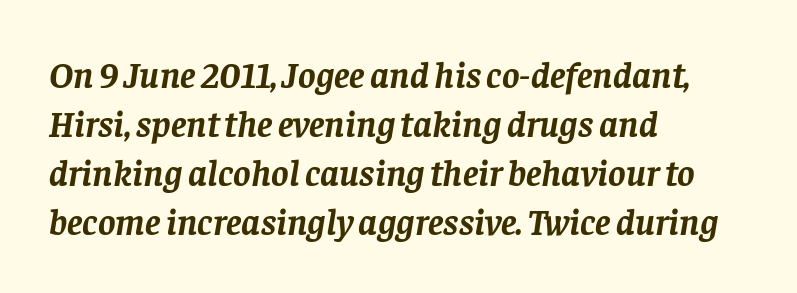
Q: Is the text bold? A: Yes.
Q: Is the text italic (slanted)? A: Yes, it leans right by about 8 degrees.
Q: Is the typeface a serif or a sans-serif typeface? A: Serif.
Q: Is the text underlined? A: No.
Q: How is the paragraph aligned? A: Left-aligned.
Q: Is the spacing between letters normal or unusually wide? A: Normal.
Q: Is the spacing between lines tight, normal or loose? A: Normal.
Q: Width (condensed, normal, or wide)? A: Normal.
Q: Stroke contrast? A: Low.
Q: x-height? A: Large.
Q: Monospaced? A: No.
